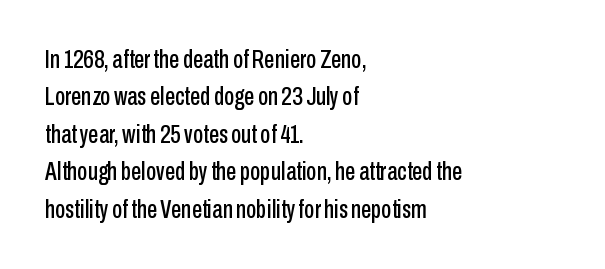
The image shows 26 px text type, upright; set left-aligned, normal line spacing (1.44x), normal letter spacing, not underlined.
